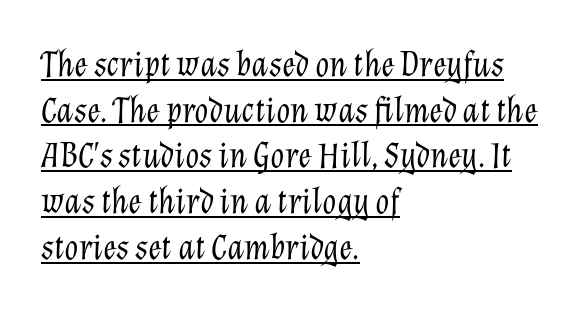
{"italic": "yes", "lean": "right", "slant_degrees": 12, "bold": "no", "weight": "light", "width": "normal", "stroke_contrast": "low", "x_height": "medium", "monospaced": "no", "underline": "yes", "align": "left", "line_spacing": "normal", "line_spacing_ratio": 1.27, "letter_spacing": "normal", "letter_spacing_em": 0.0, "glyph_px": 36}
